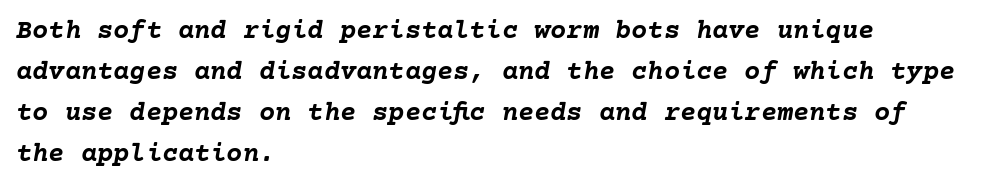
Q: Is the text bold? A: Yes.
Q: Is the text italic (slanted)? A: Yes, it leans right by about 10 degrees.
Q: Is the text underlined? A: No.
Q: How is the paragraph aligned? A: Left-aligned.
Q: Is the spacing between letters normal or unusually wide? A: Normal.
Q: Is the spacing between lines tight, normal or loose? A: Normal.
